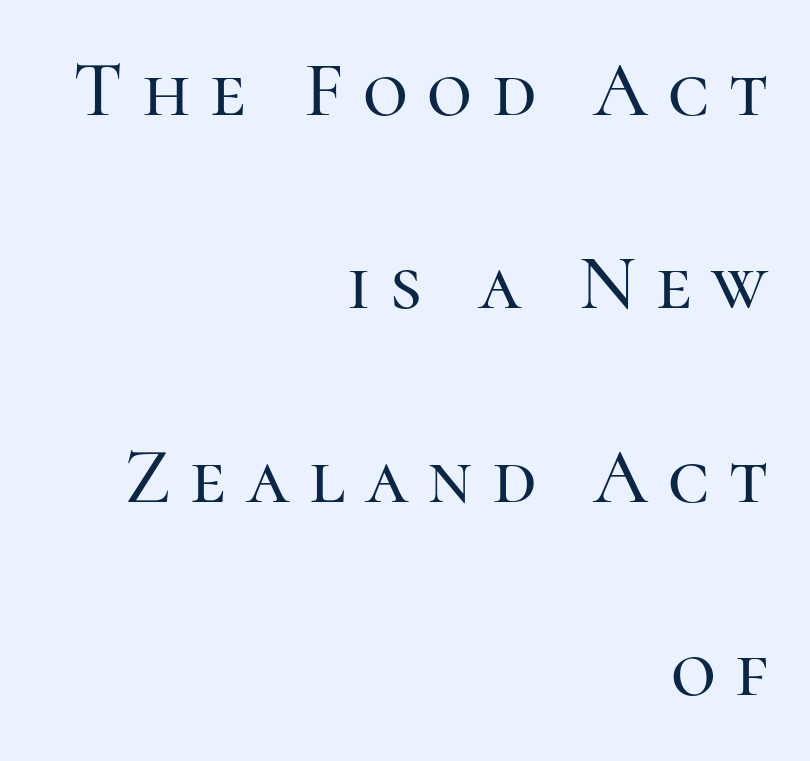
{"serif": "yes", "italic": "no", "width": "normal", "stroke_contrast": "high", "x_height": "medium", "monospaced": "no", "underline": "no", "align": "right", "line_spacing": "loose", "line_spacing_ratio": 2.48, "letter_spacing": "wide", "letter_spacing_em": 0.25, "glyph_px": 78}
